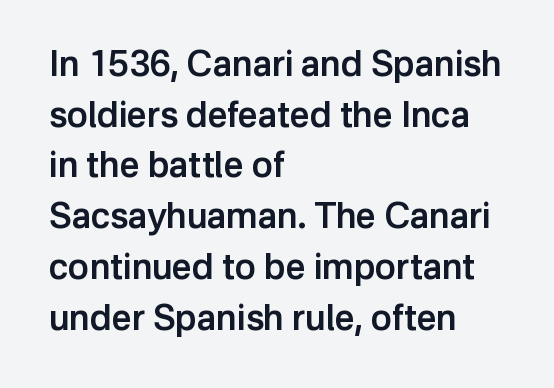
The image shows 35 px semibold sans-serif type, upright; set left-aligned, normal line spacing (1.45x), normal letter spacing, not underlined; low stroke contrast and a medium x-height.
